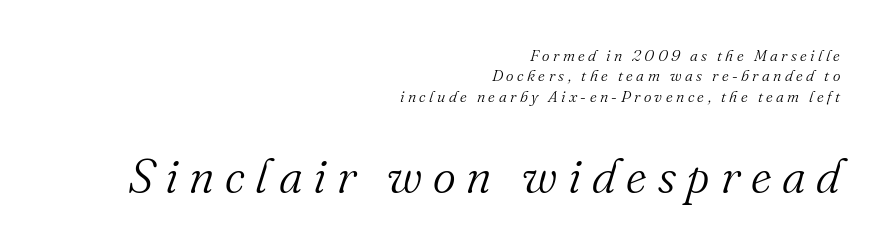
{"serif": "yes", "italic": "yes", "lean": "right", "slant_degrees": 16, "bold": "no", "weight": "light", "width": "normal", "stroke_contrast": "medium", "x_height": "small", "monospaced": "no", "underline": "no", "align": "right", "line_spacing": "normal", "line_spacing_ratio": 1.27, "letter_spacing": "wide", "letter_spacing_em": 0.22, "larger_block": "second", "size_ratio": 3.06, "glyph_px": 49}
